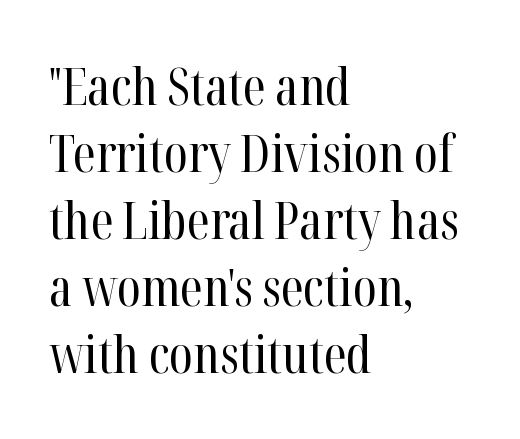
Q: Is the text bold? A: No.
Q: Is the text italic (slanted)? A: No, it is upright.
Q: Is the typeface a serif or a sans-serif typeface? A: Serif.
Q: Is the text underlined? A: No.
Q: How is the paragraph aligned? A: Left-aligned.
Q: Is the spacing between letters normal or unusually wide? A: Normal.
Q: Is the spacing between lines tight, normal or loose? A: Normal.
Q: Width (condensed, normal, or wide)? A: Condensed.
Q: Stroke contrast? A: High.
Q: x-height? A: Medium.
Q: Monospaced? A: No.
